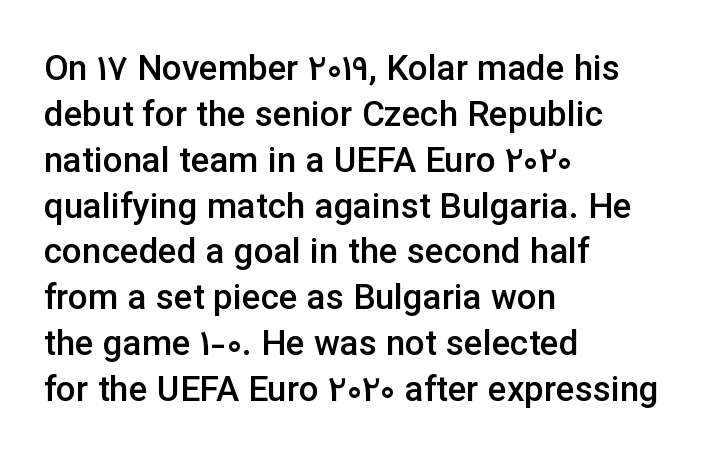
Which margin do the lines hug? The left one — the right edge is uneven. The passage shown has conventional tracking throughout. The letters stand straight up with perfectly vertical stems. As a designer I'd log this as weight 600, semibold. Spacing verdict: proportional, widths tailored to each character. The rows are spaced the way most documents space them.
